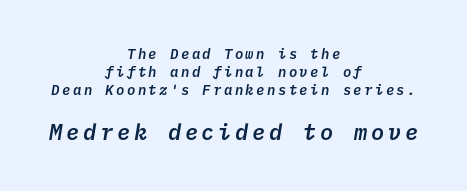
Q: Is the text bold? A: Semi-bold.
Q: Is the text underlined? A: No.
Q: How is the paragraph aligned? A: Centered.
Q: Is the spacing between lines tight, normal or loose? A: Normal.
Q: Which block of text is set in a larger size, the first (top) or the second (bottom)? A: The second (bottom) one.
